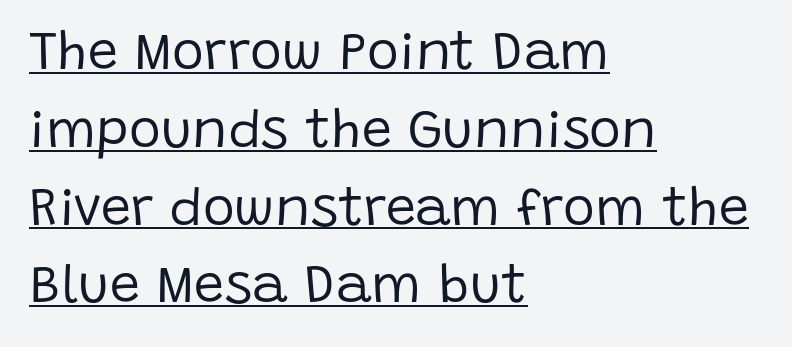
{"serif": "no", "italic": "no", "bold": "no", "weight": "regular", "width": "normal", "stroke_contrast": "low", "x_height": "large", "monospaced": "no", "underline": "yes", "align": "left", "line_spacing": "normal", "line_spacing_ratio": 1.44, "letter_spacing": "normal", "letter_spacing_em": 0.0, "glyph_px": 54}
